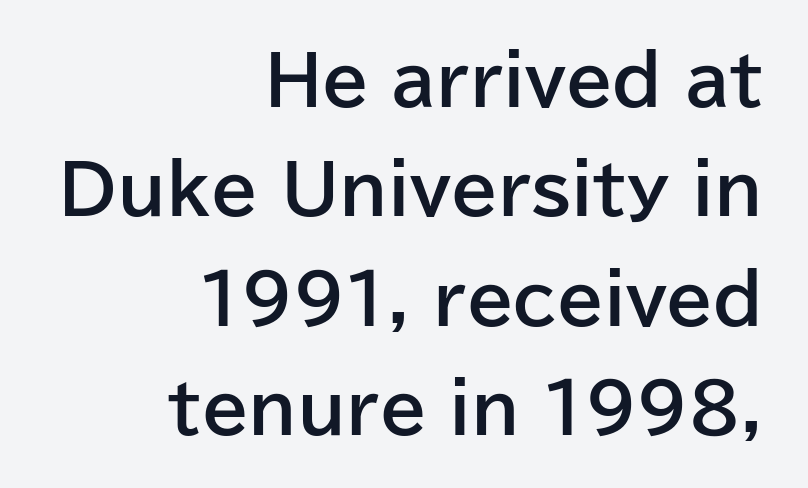
The image shows 68 px bold sans-serif type, upright; set right-aligned, normal line spacing (1.61x), normal letter spacing, not underlined; low stroke contrast and a medium x-height.
